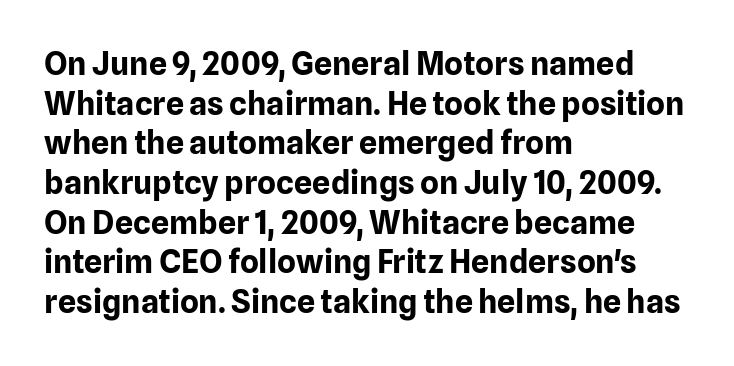
Q: Is the text bold? A: Yes.
Q: Is the text italic (slanted)? A: No, it is upright.
Q: Is the typeface a serif or a sans-serif typeface? A: Sans-serif.
Q: Is the text underlined? A: No.
Q: How is the paragraph aligned? A: Left-aligned.
Q: Is the spacing between letters normal or unusually wide? A: Normal.
Q: Width (condensed, normal, or wide)? A: Normal.
Q: Stroke contrast? A: Low.
Q: x-height? A: Medium.
Q: Monospaced? A: No.
